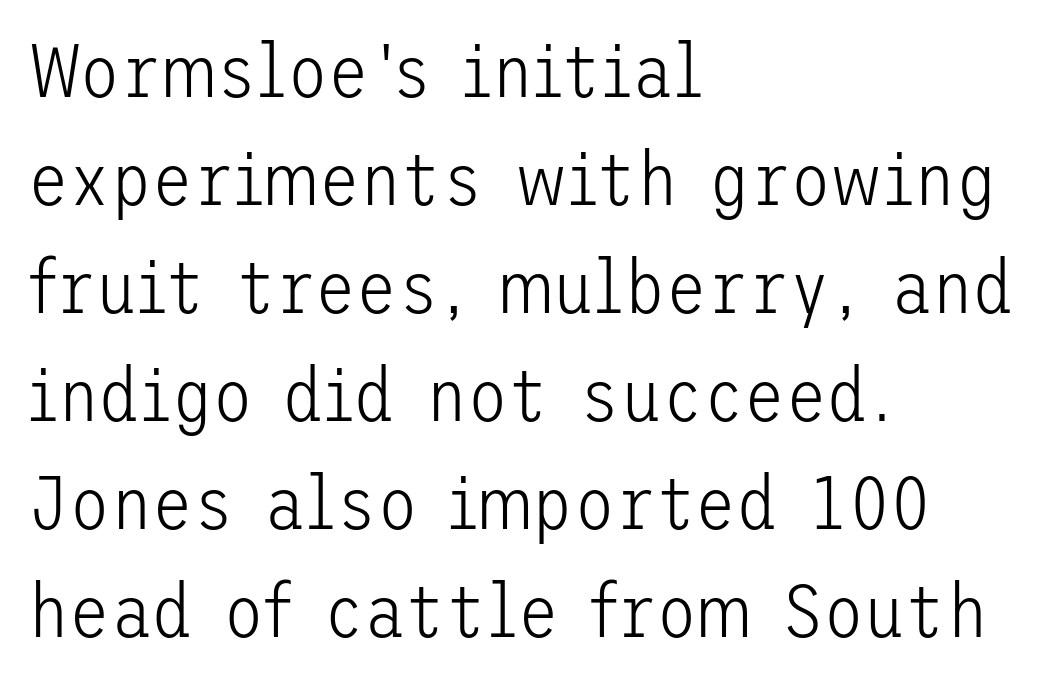
The image shows 75 px light sans-serif type, upright; set left-aligned, normal line spacing (1.44x), normal letter spacing, not underlined; low stroke contrast and a medium x-height.
